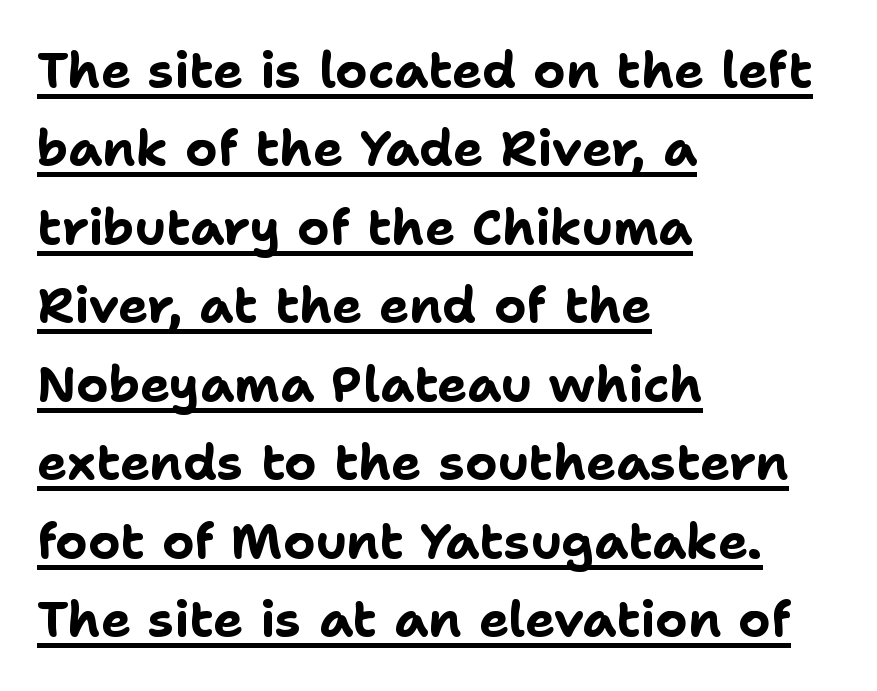
{"serif": "no", "italic": "no", "bold": "yes", "weight": "bold", "width": "normal", "stroke_contrast": "low", "x_height": "medium", "monospaced": "no", "underline": "yes", "align": "left", "line_spacing": "normal", "line_spacing_ratio": 1.57, "letter_spacing": "normal", "letter_spacing_em": 0.0, "glyph_px": 50}
